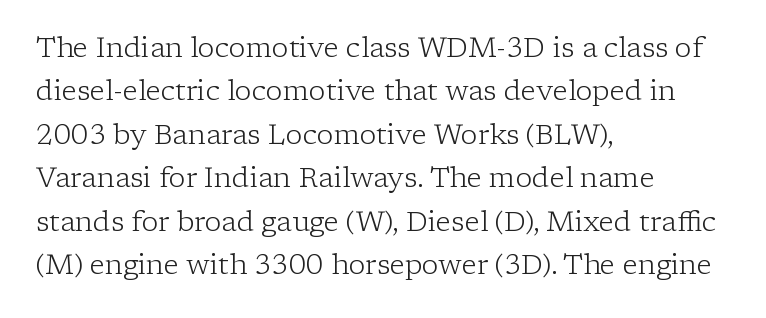
{"serif": "yes", "italic": "no", "bold": "no", "weight": "light", "width": "normal", "stroke_contrast": "low", "x_height": "medium", "monospaced": "no", "underline": "no", "align": "left", "line_spacing": "normal", "line_spacing_ratio": 1.55, "letter_spacing": "normal", "letter_spacing_em": 0.0, "glyph_px": 28}
